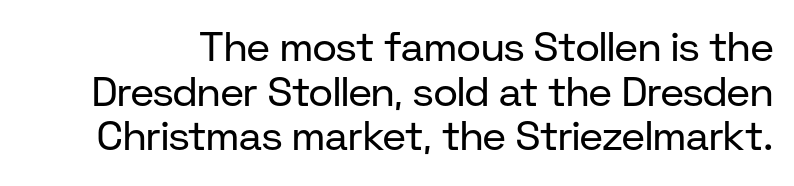
The area under the type is left untouched. Quick note: not italic, upright. Is this a sans? Yes — the strokes have no serifs. A typesetter would call this leading minimal, almost set solid.
